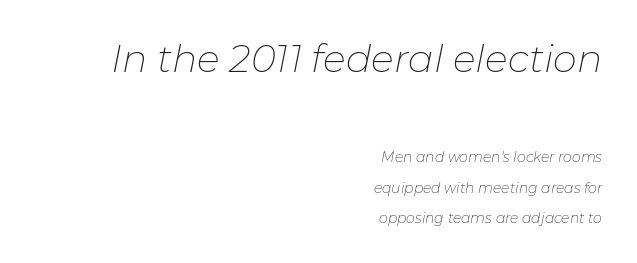
The image shows 38 px thin type, italic (leaning right); set right-aligned, loose line spacing (2.18x), normal letter spacing, not underlined; the first (top) block is 2.71x larger; low stroke contrast and a medium x-height.
